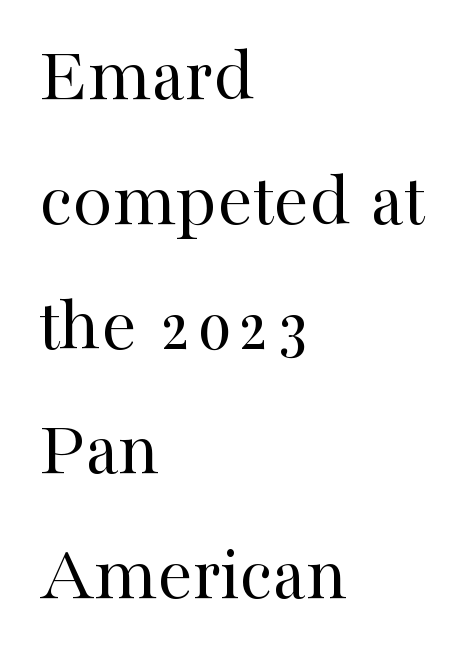
The weight tops out at a normal text grade. Does the leading feel generous? No, just average. Vertical strokes here are truly vertical. The typesetter chose a ragged-right arrangement here.
